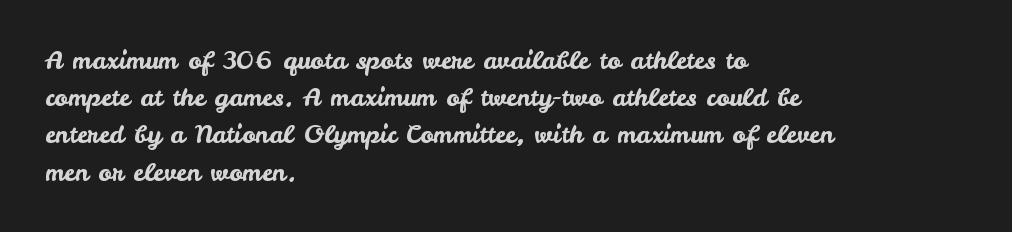
{"underline": "no", "align": "left", "line_spacing": "normal", "line_spacing_ratio": 1.49, "letter_spacing": "normal", "letter_spacing_em": 0.0, "glyph_px": 25}
